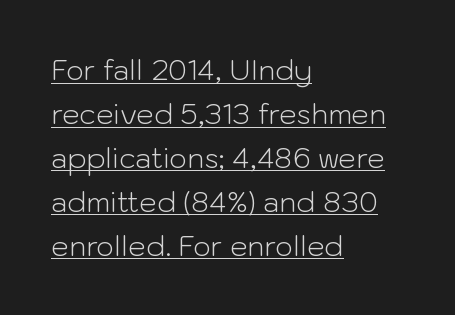
Q: Is the text bold? A: No.
Q: Is the text italic (slanted)? A: No, it is upright.
Q: Is the typeface a serif or a sans-serif typeface? A: Sans-serif.
Q: Is the text underlined? A: Yes.
Q: How is the paragraph aligned? A: Left-aligned.
Q: Is the spacing between letters normal or unusually wide? A: Normal.
Q: Is the spacing between lines tight, normal or loose? A: Normal.
Q: Width (condensed, normal, or wide)? A: Normal.
Q: Stroke contrast? A: Low.
Q: x-height? A: Medium.
Q: Monospaced? A: No.
